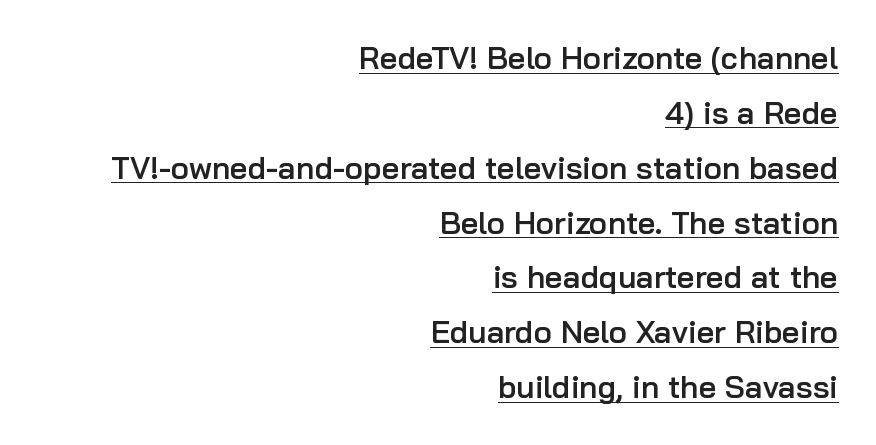
Q: Is the text bold? A: Semi-bold.
Q: Is the text italic (slanted)? A: No, it is upright.
Q: Is the typeface a serif or a sans-serif typeface? A: Sans-serif.
Q: Is the text underlined? A: Yes.
Q: How is the paragraph aligned? A: Right-aligned.
Q: Is the spacing between letters normal or unusually wide? A: Normal.
Q: Width (condensed, normal, or wide)? A: Normal.
Q: Stroke contrast? A: Low.
Q: x-height? A: Medium.
Q: Monospaced? A: No.
